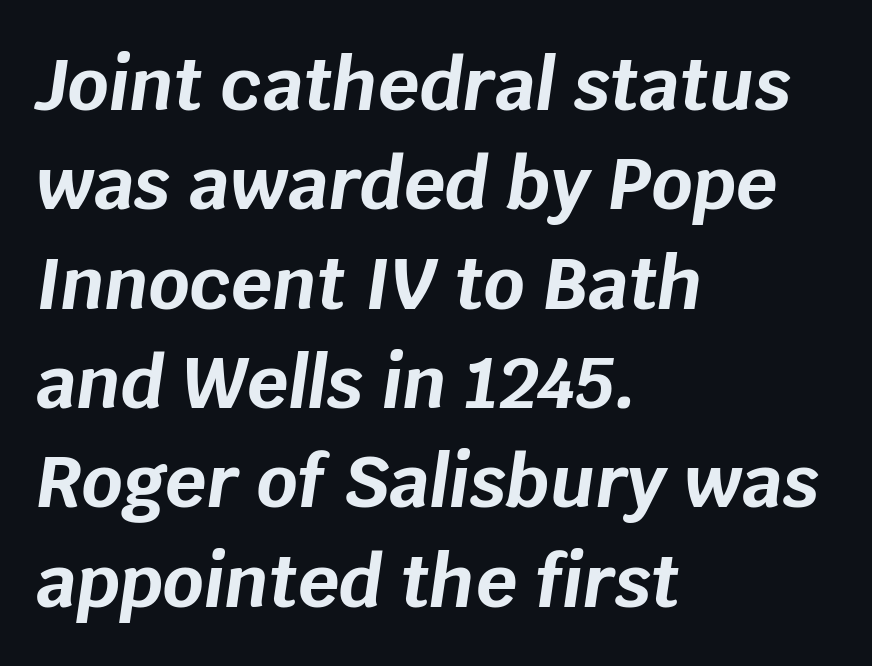
{"italic": "yes", "lean": "right", "slant_degrees": 8, "bold": "yes", "weight": "bold", "width": "normal", "stroke_contrast": "low", "x_height": "large", "monospaced": "no", "underline": "no", "align": "left", "line_spacing": "normal", "line_spacing_ratio": 1.38, "letter_spacing": "normal", "letter_spacing_em": 0.0, "glyph_px": 72}
